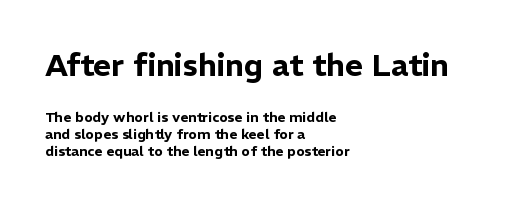
The image shows 31 px sans-serif type, upright; set left-aligned, line spacing 1.22x, normal letter spacing, not underlined; the first (top) block is 2.21x larger; low stroke contrast and a medium x-height.
